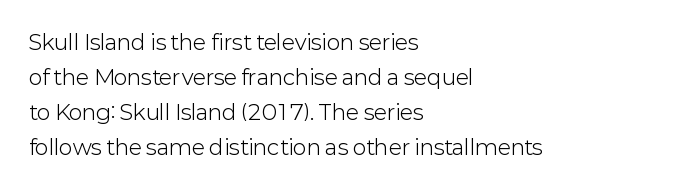
Which margin do the lines hug? The left one — the right edge is uneven. Does the lettering tilt? It doesn't — this is upright. The space directly below the letters is spotless. Horizontal bands of white between lines are of average thickness. The face looks like a standard text weight, possibly lighter.
